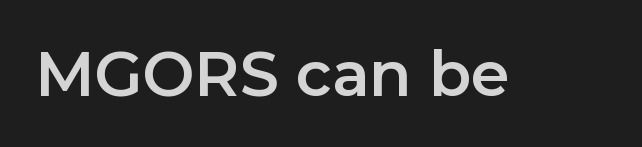
The rendering keeps characters at their native spacing. Style check: upright. The passage shown is typed in a proportional face where columns would drift. The text was rendered using a sans face with plain stroke endings.
